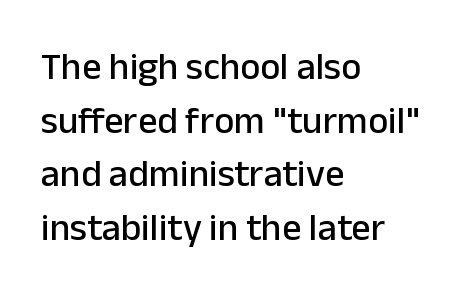
Q: Is the text italic (slanted)? A: No, it is upright.
Q: Is the typeface a serif or a sans-serif typeface? A: Sans-serif.
Q: Is the text underlined? A: No.
Q: How is the paragraph aligned? A: Left-aligned.
Q: Is the spacing between letters normal or unusually wide? A: Normal.
Q: Is the spacing between lines tight, normal or loose? A: Normal.
Q: Width (condensed, normal, or wide)? A: Normal.
Q: Stroke contrast? A: Low.
Q: x-height? A: Medium.
Q: Monospaced? A: No.
